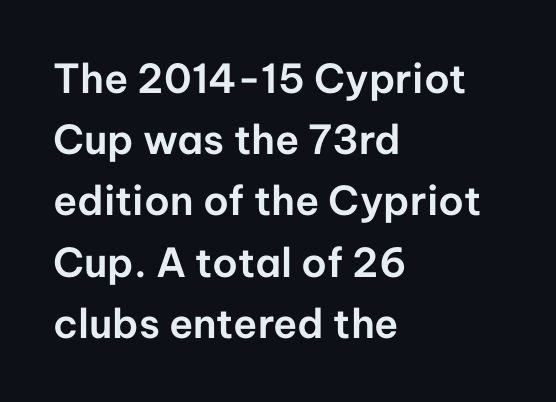
Q: Is the text italic (slanted)? A: No, it is upright.
Q: Is the typeface a serif or a sans-serif typeface? A: Sans-serif.
Q: Is the text underlined? A: No.
Q: How is the paragraph aligned? A: Left-aligned.
Q: Is the spacing between letters normal or unusually wide? A: Normal.
Q: Is the spacing between lines tight, normal or loose? A: Normal.
Q: Width (condensed, normal, or wide)? A: Normal.
Q: Stroke contrast? A: Low.
Q: x-height? A: Medium.
Q: Monospaced? A: No.
